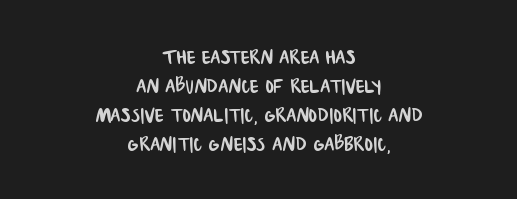
Q: Is the text underlined? A: No.
Q: How is the paragraph aligned? A: Centered.
Q: Is the spacing between letters normal or unusually wide? A: Normal.
Q: Is the spacing between lines tight, normal or loose? A: Tight.
